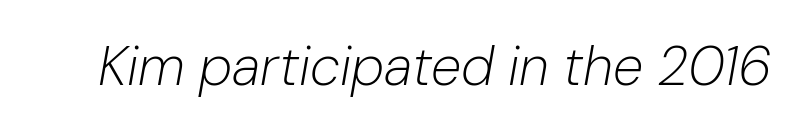
Q: Is the text bold? A: No.
Q: Is the text italic (slanted)? A: Yes, it leans right by about 10 degrees.
Q: Is the text underlined? A: No.
Q: Is the spacing between letters normal or unusually wide? A: Normal.
Q: Width (condensed, normal, or wide)? A: Normal.
Q: Stroke contrast? A: Low.
Q: x-height? A: Medium.
Q: Monospaced? A: No.
